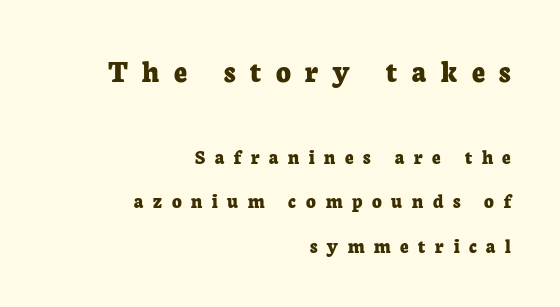
Q: Is the text bold? A: Yes.
Q: Is the text italic (slanted)? A: No, it is upright.
Q: Is the typeface a serif or a sans-serif typeface? A: Serif.
Q: Is the text underlined? A: No.
Q: How is the paragraph aligned? A: Right-aligned.
Q: Is the spacing between letters normal or unusually wide? A: Unusually wide.
Q: Is the spacing between lines tight, normal or loose? A: Loose.
Q: Which block of text is set in a larger size, the first (top) or the second (bottom)? A: The first (top) one.
Q: Width (condensed, normal, or wide)? A: Normal.
Q: Stroke contrast? A: Low.
Q: x-height? A: Medium.
Q: Monospaced? A: No.
